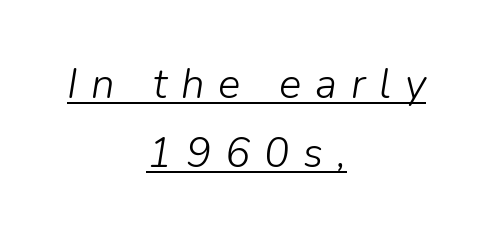
Leading matches the norm, producing a regular column. Display-style spreading of the glyphs; the letterfit is very open. No letter is thick-stroked: the sample isn't bold. Quick note: underline on.
